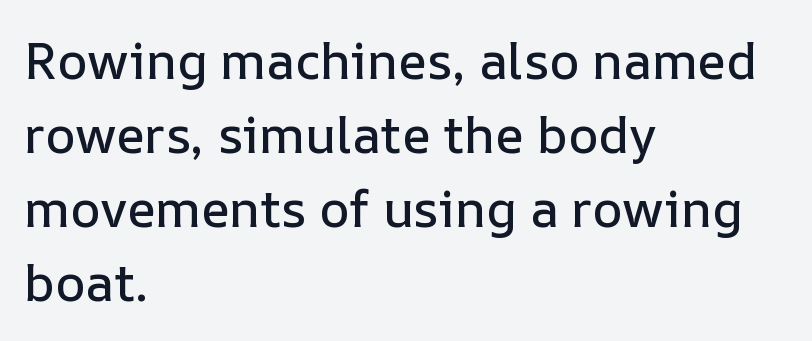
Q: Is the text italic (slanted)? A: No, it is upright.
Q: Is the text underlined? A: No.
Q: How is the paragraph aligned? A: Left-aligned.
Q: Is the spacing between letters normal or unusually wide? A: Normal.
Q: Is the spacing between lines tight, normal or loose? A: Normal.
Q: Width (condensed, normal, or wide)? A: Normal.
Q: Stroke contrast? A: Low.
Q: x-height? A: Medium.
Q: Monospaced? A: No.
